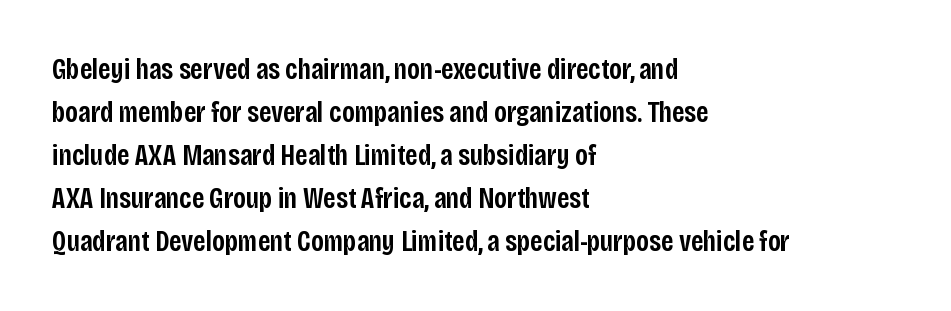
The image shows 29 px semibold, condensed sans-serif type, upright; set left-aligned, normal line spacing (1.48x), normal letter spacing, not underlined; low stroke contrast and a large x-height.
